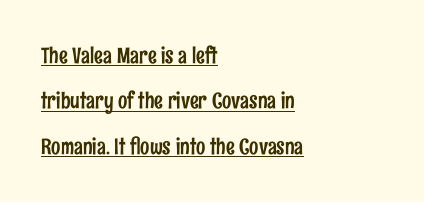
{"italic": "no", "underline": "yes", "align": "left", "line_spacing": "loose", "line_spacing_ratio": 2.06, "letter_spacing": "normal", "letter_spacing_em": 0.0, "glyph_px": 22}
